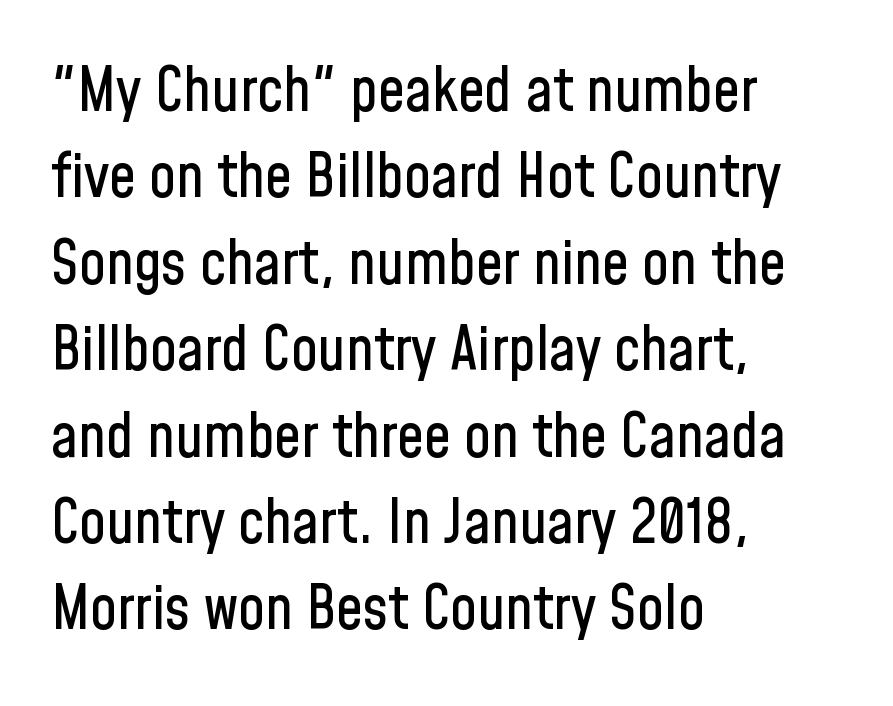
{"serif": "no", "italic": "no", "width": "condensed", "stroke_contrast": "low", "x_height": "medium", "monospaced": "no", "underline": "no", "align": "left", "line_spacing": "normal", "line_spacing_ratio": 1.44, "letter_spacing": "normal", "letter_spacing_em": 0.0, "glyph_px": 60}
